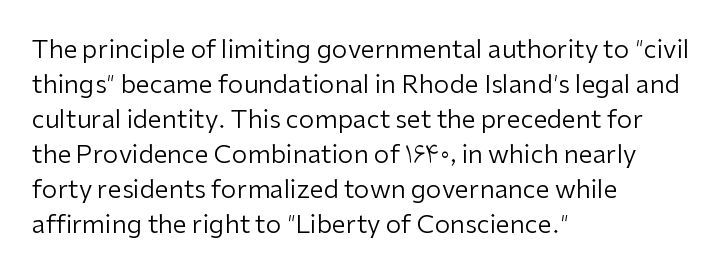
Q: Is the text bold? A: No.
Q: Is the text italic (slanted)? A: No, it is upright.
Q: Is the text underlined? A: No.
Q: How is the paragraph aligned? A: Left-aligned.
Q: Is the spacing between letters normal or unusually wide? A: Normal.
Q: Is the spacing between lines tight, normal or loose? A: Normal.
